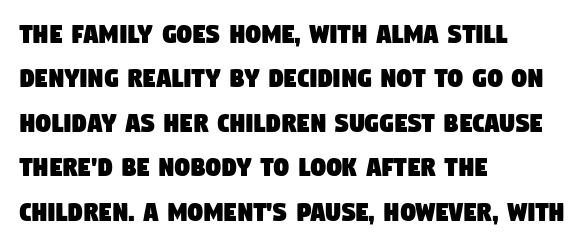
The designer went with a sans here, leaving each stem footless. This sample is left-justified, so line endings fall wherever the words run out. Observe the ordinary spacing: letters are neighbours, not strangers. The rendering uses natural spacing where letterforms have individual widths.
